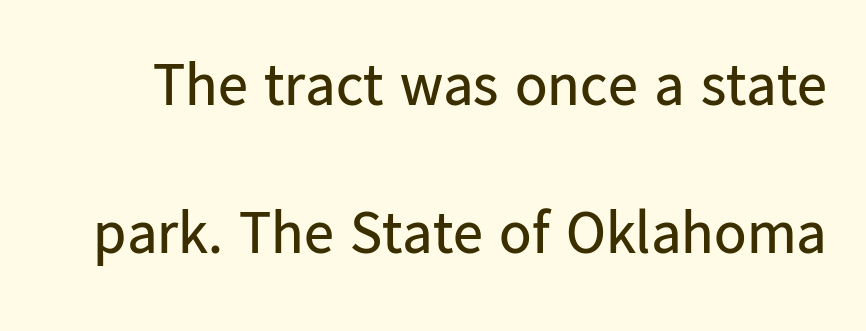
{"serif": "no", "italic": "no", "bold": "no", "weight": "regular", "width": "normal", "stroke_contrast": "low", "x_height": "medium", "monospaced": "no", "underline": "no", "line_spacing": "loose", "line_spacing_ratio": 2.46, "letter_spacing": "normal", "letter_spacing_em": 0.0, "glyph_px": 60}
